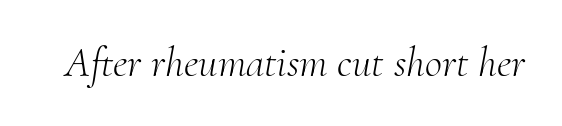
Q: Is the text bold? A: No.
Q: Is the text italic (slanted)? A: Yes, it leans right by about 10 degrees.
Q: Is the typeface a serif or a sans-serif typeface? A: Serif.
Q: Is the text underlined? A: No.
Q: Is the spacing between letters normal or unusually wide? A: Normal.
Q: Width (condensed, normal, or wide)? A: Normal.
Q: Stroke contrast? A: Medium.
Q: x-height? A: Small.
Q: Monospaced? A: No.
